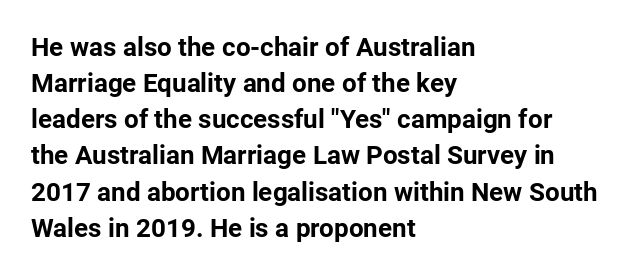
Q: Is the text bold? A: Yes.
Q: Is the text italic (slanted)? A: No, it is upright.
Q: Is the text underlined? A: No.
Q: How is the paragraph aligned? A: Left-aligned.
Q: Is the spacing between letters normal or unusually wide? A: Normal.
Q: Is the spacing between lines tight, normal or loose? A: Normal.
